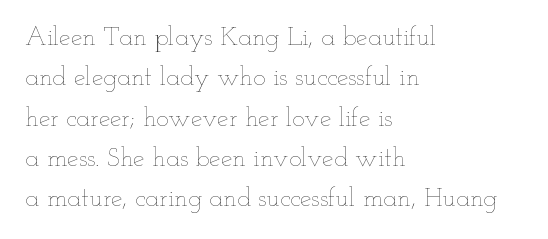
Q: Is the text bold? A: No.
Q: Is the text italic (slanted)? A: No, it is upright.
Q: Is the text underlined? A: No.
Q: How is the paragraph aligned? A: Left-aligned.
Q: Is the spacing between letters normal or unusually wide? A: Normal.
Q: Is the spacing between lines tight, normal or loose? A: Normal.
